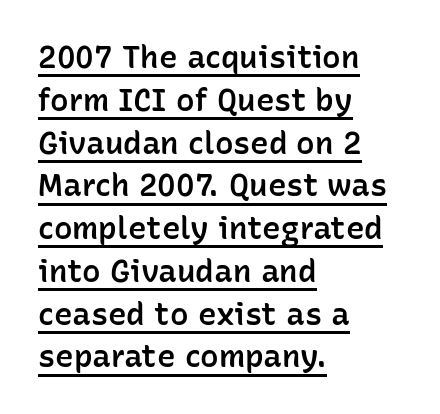
{"serif": "no", "italic": "no", "bold": "semi", "weight": "semibold", "width": "normal", "stroke_contrast": "low", "x_height": "medium", "monospaced": "no", "underline": "yes", "align": "left", "line_spacing": "normal", "line_spacing_ratio": 1.38, "letter_spacing": "normal", "letter_spacing_em": 0.0, "glyph_px": 31}
